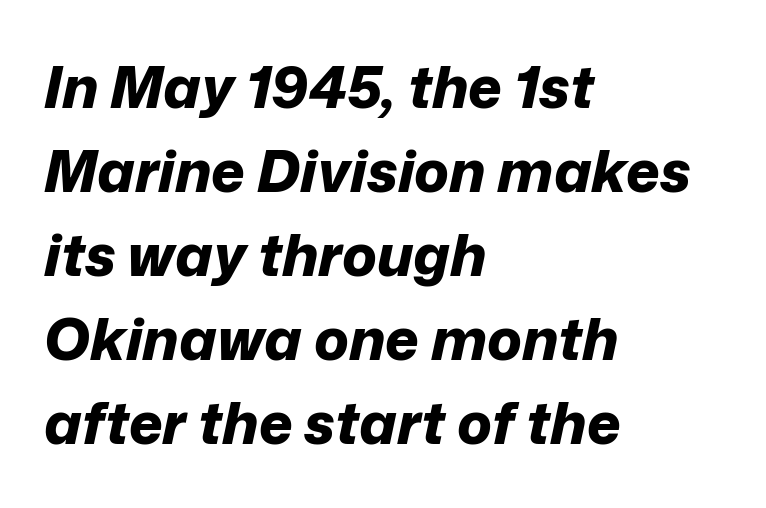
Q: Is the text bold? A: Yes.
Q: Is the text italic (slanted)? A: Yes, it leans right by about 12 degrees.
Q: Is the text underlined? A: No.
Q: How is the paragraph aligned? A: Left-aligned.
Q: Is the spacing between letters normal or unusually wide? A: Normal.
Q: Is the spacing between lines tight, normal or loose? A: Normal.
Q: Width (condensed, normal, or wide)? A: Normal.
Q: Stroke contrast? A: Low.
Q: x-height? A: Medium.
Q: Monospaced? A: No.
